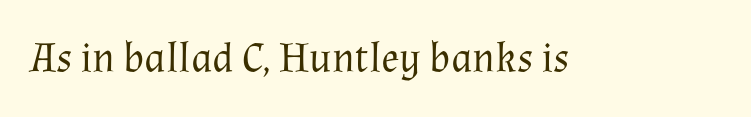
Q: Is the text bold? A: No.
Q: Is the text italic (slanted)? A: No, it is upright.
Q: Is the typeface a serif or a sans-serif typeface? A: Serif.
Q: Is the text underlined? A: No.
Q: Is the spacing between letters normal or unusually wide? A: Normal.
Q: Width (condensed, normal, or wide)? A: Normal.
Q: Stroke contrast? A: Medium.
Q: x-height? A: Medium.
Q: Monospaced? A: No.
